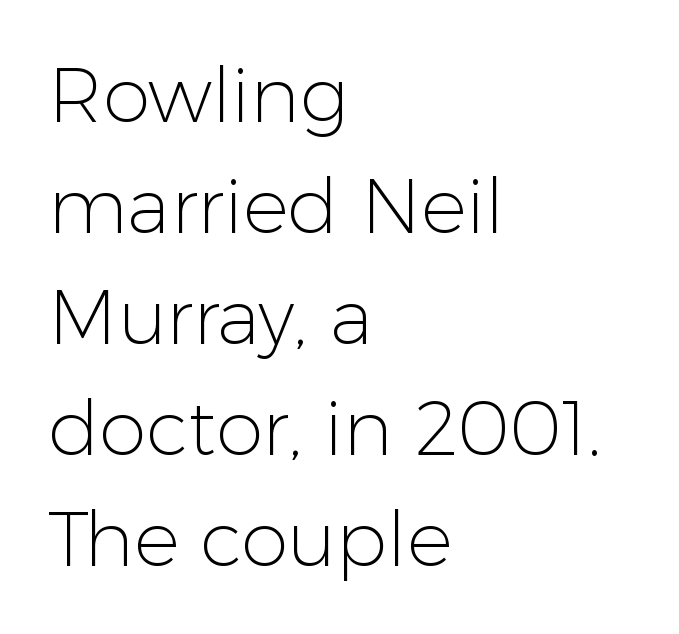
Q: Is the text bold? A: No.
Q: Is the text italic (slanted)? A: No, it is upright.
Q: Is the typeface a serif or a sans-serif typeface? A: Sans-serif.
Q: Is the text underlined? A: No.
Q: How is the paragraph aligned? A: Left-aligned.
Q: Is the spacing between letters normal or unusually wide? A: Normal.
Q: Is the spacing between lines tight, normal or loose? A: Normal.
Q: Width (condensed, normal, or wide)? A: Normal.
Q: Stroke contrast? A: Low.
Q: x-height? A: Medium.
Q: Monospaced? A: No.
